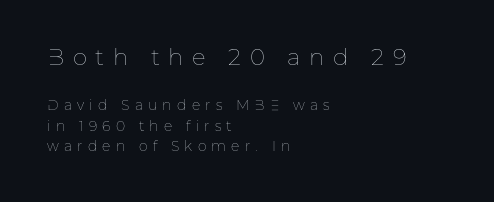
Check under the words: just untouched page. Horizontally, the lines are justified to the leading edge only. Loose tracking; the words dissolve into strings of separated letters. Italic: no, the glyphs are upright roman. The lines sit at an ordinary, default distance from one another. Is the lower block the larger one? No — the upper block carries the bigger type.
